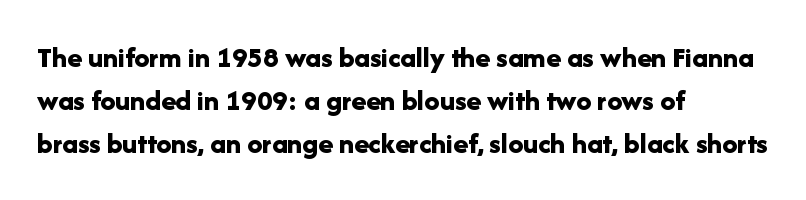
Q: Is the text bold? A: Yes.
Q: Is the text italic (slanted)? A: No, it is upright.
Q: Is the typeface a serif or a sans-serif typeface? A: Sans-serif.
Q: Is the text underlined? A: No.
Q: How is the paragraph aligned? A: Left-aligned.
Q: Is the spacing between letters normal or unusually wide? A: Normal.
Q: Is the spacing between lines tight, normal or loose? A: Normal.
Q: Width (condensed, normal, or wide)? A: Normal.
Q: Stroke contrast? A: Low.
Q: x-height? A: Medium.
Q: Monospaced? A: No.
